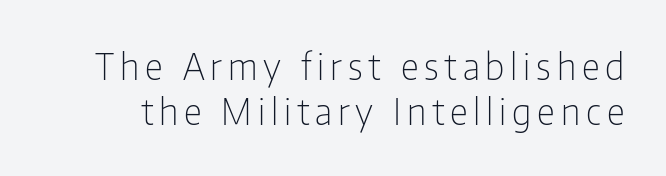
{"serif": "no", "italic": "no", "bold": "no", "weight": "light", "width": "condensed", "stroke_contrast": "low", "x_height": "medium", "monospaced": "no", "underline": "no", "line_spacing": "normal", "line_spacing_ratio": 1.26, "glyph_px": 36}
